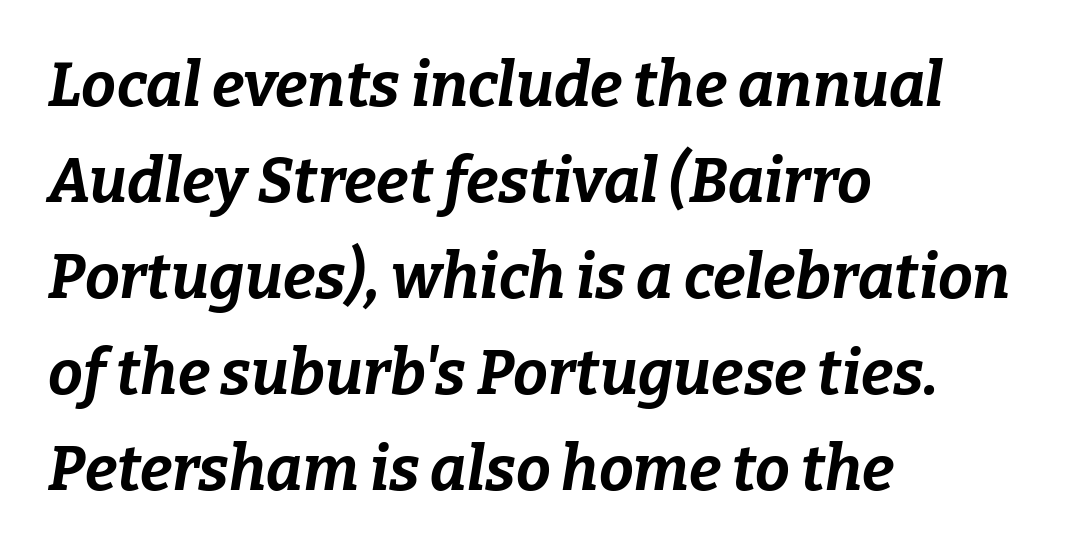
This rendering uses left alignment, leaving the right contour irregular. No word sits above an underline. Typesetter's note: full bold, strokes at maximum text heaviness. Spacing between characters is what you'd get straight out of the box. The letters are slanted; this is an italic face.
